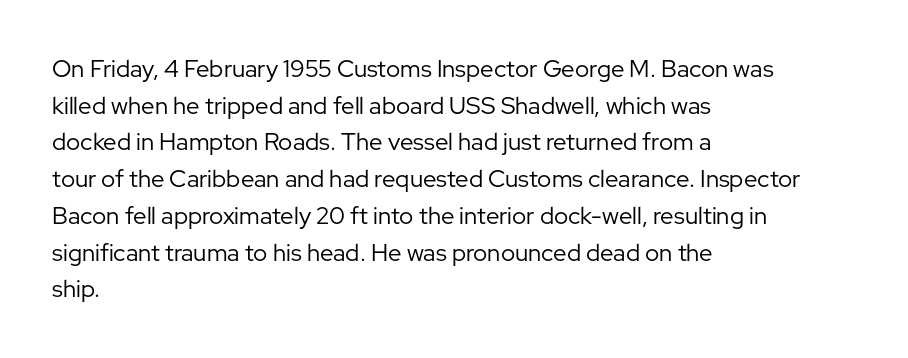
Q: Is the text bold? A: No.
Q: Is the text italic (slanted)? A: No, it is upright.
Q: Is the text underlined? A: No.
Q: How is the paragraph aligned? A: Left-aligned.
Q: Is the spacing between letters normal or unusually wide? A: Normal.
Q: Is the spacing between lines tight, normal or loose? A: Normal.
